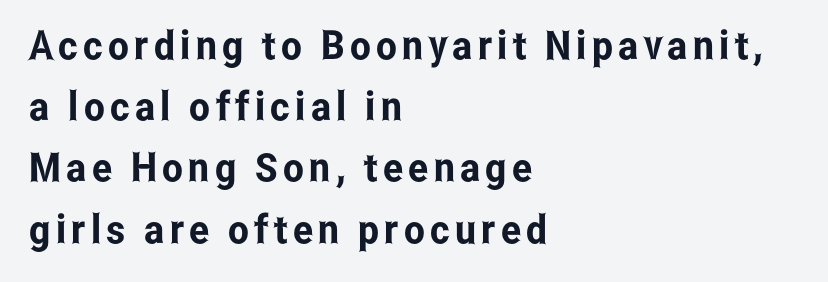
Q: Is the text italic (slanted)? A: No, it is upright.
Q: Is the typeface a serif or a sans-serif typeface? A: Sans-serif.
Q: Is the text underlined? A: No.
Q: How is the paragraph aligned? A: Left-aligned.
Q: Is the spacing between lines tight, normal or loose? A: Normal.
Q: Width (condensed, normal, or wide)? A: Condensed.
Q: Stroke contrast? A: Low.
Q: x-height? A: Medium.
Q: Monospaced? A: No.
